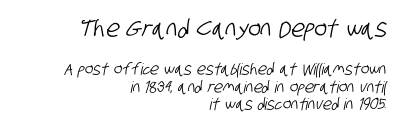
The image shows 24 px text type; set right-aligned, tight line spacing (1.09x), normal letter spacing, not underlined; the first (top) block is 1.5x larger.
